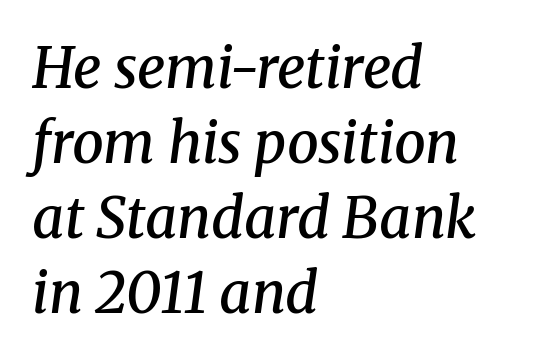
{"serif": "yes", "italic": "yes", "lean": "right", "slant_degrees": 8, "bold": "semi", "weight": "semibold", "width": "normal", "stroke_contrast": "medium", "x_height": "medium", "monospaced": "no", "underline": "no", "align": "left", "line_spacing": "normal", "line_spacing_ratio": 1.34, "letter_spacing": "normal", "letter_spacing_em": 0.0, "glyph_px": 56}
